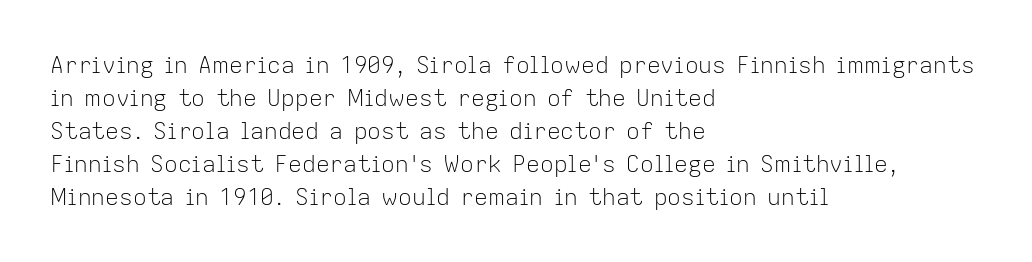
Q: Is the text bold? A: No.
Q: Is the text italic (slanted)? A: No, it is upright.
Q: Is the text underlined? A: No.
Q: How is the paragraph aligned? A: Left-aligned.
Q: Is the spacing between letters normal or unusually wide? A: Normal.
Q: Is the spacing between lines tight, normal or loose? A: Normal.
